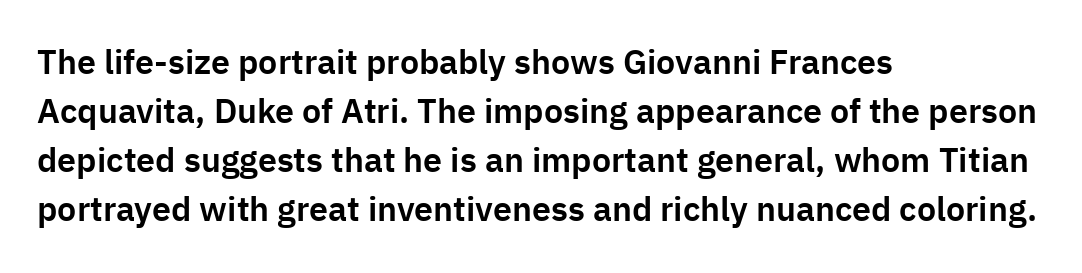
{"serif": "no", "italic": "no", "width": "normal", "stroke_contrast": "low", "x_height": "medium", "monospaced": "no", "underline": "no", "align": "left", "line_spacing": "normal", "line_spacing_ratio": 1.44, "letter_spacing": "normal", "letter_spacing_em": 0.0, "glyph_px": 34}
